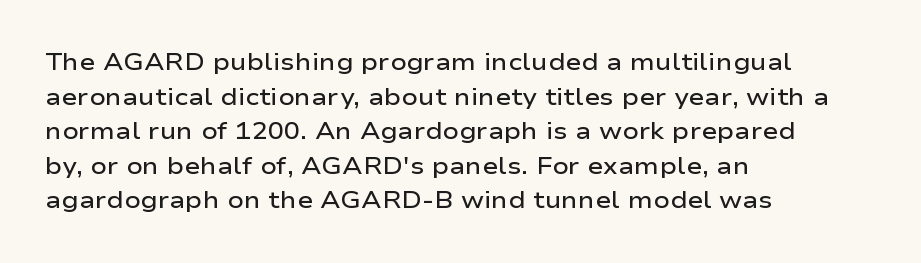
The image shows 24 px text type, upright; set left-aligned, normal line spacing (1.44x), normal letter spacing, not underlined.
